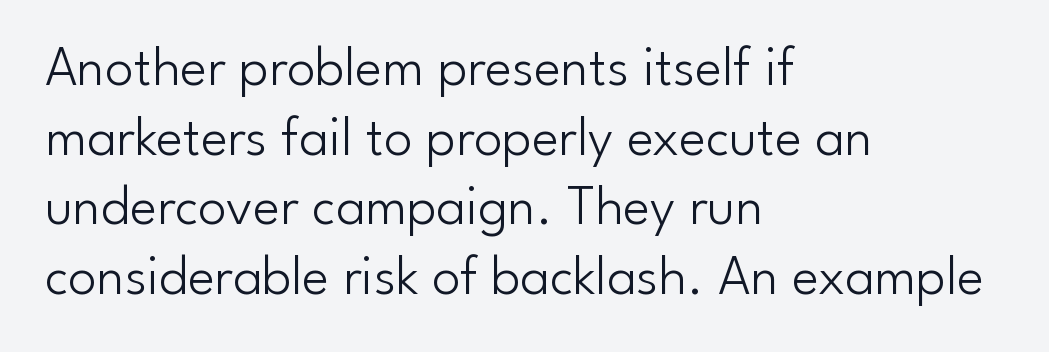
A sans-serif font was chosen for this passage. No extra tracking has been applied to these lines. Horizontal alignment here is leftward, the default for most running prose. Every character sits straight up, as roman type does. Character widths vary here, with narrow letters taking less room than wide ones.
